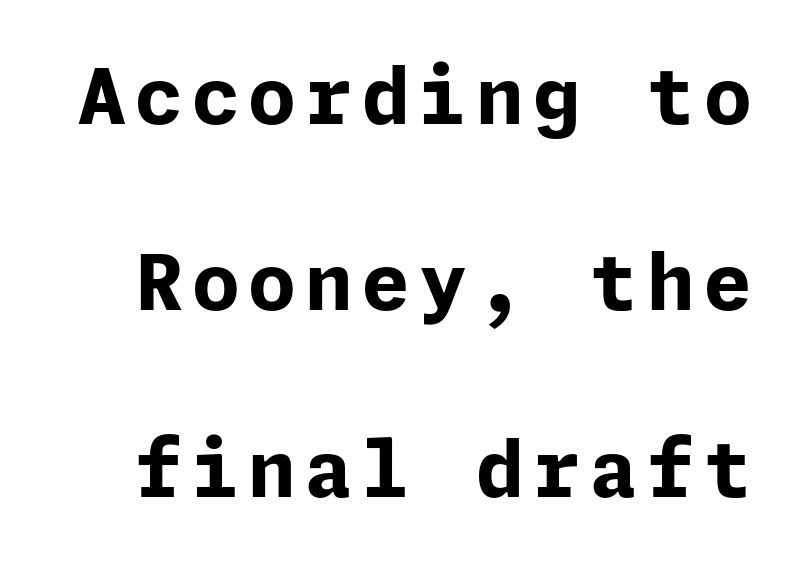
The image shows 77 px bold sans-serif type, upright; set loose line spacing (2.42x), not underlined; low stroke contrast and a medium x-height.
